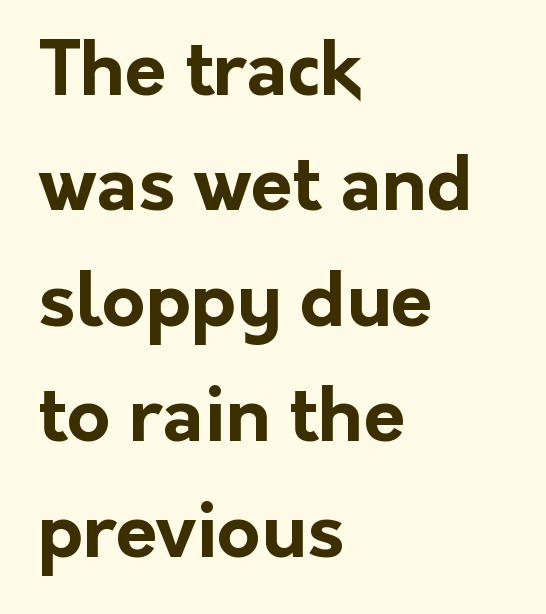
Q: Is the text bold? A: Yes.
Q: Is the text italic (slanted)? A: No, it is upright.
Q: Is the typeface a serif or a sans-serif typeface? A: Sans-serif.
Q: Is the text underlined? A: No.
Q: How is the paragraph aligned? A: Left-aligned.
Q: Is the spacing between letters normal or unusually wide? A: Normal.
Q: Is the spacing between lines tight, normal or loose? A: Normal.
Q: Width (condensed, normal, or wide)? A: Normal.
Q: Stroke contrast? A: Low.
Q: x-height? A: Medium.
Q: Monospaced? A: No.
